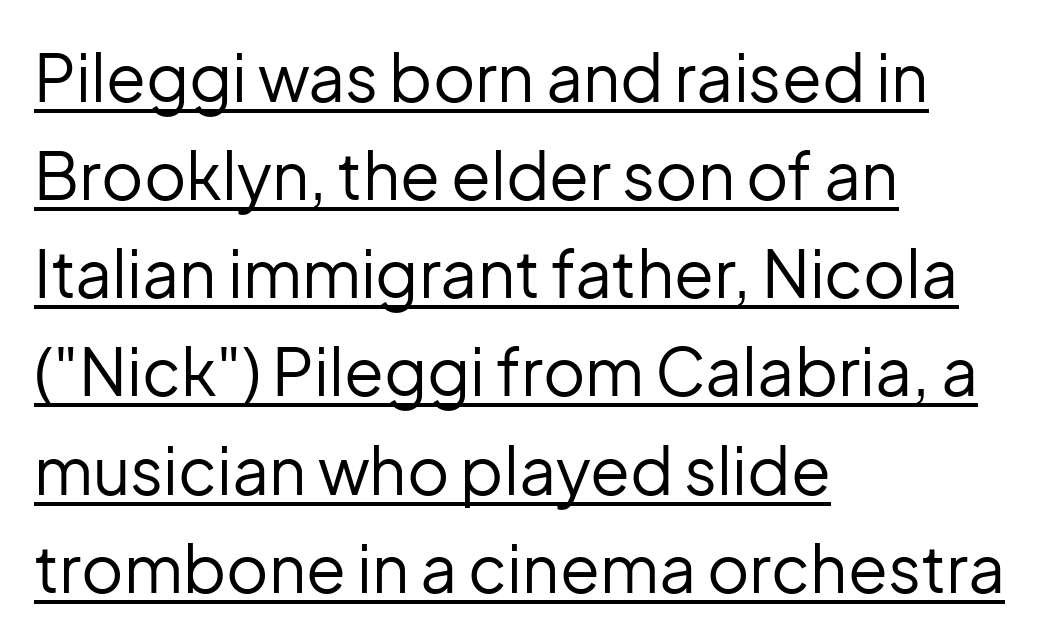
The image shows 65 px regular-weight sans-serif type, upright; set left-aligned, normal line spacing (1.51x), normal letter spacing, underlined; low stroke contrast and a medium x-height.
